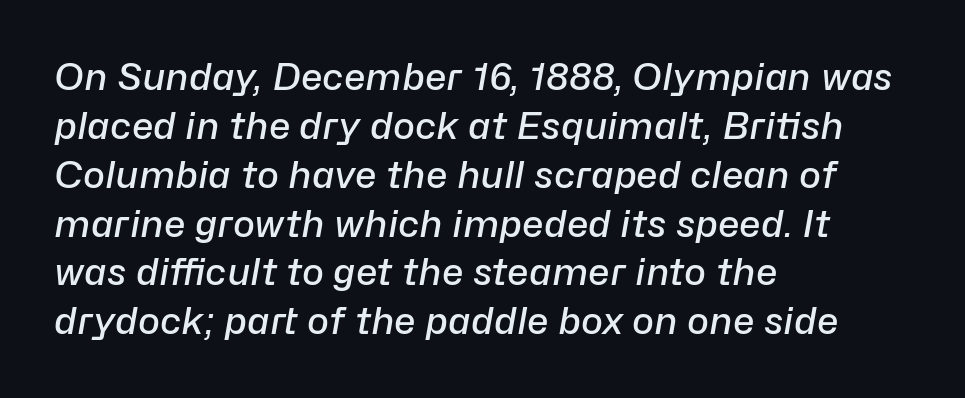
Q: Is the text bold? A: Semi-bold.
Q: Is the text italic (slanted)? A: Yes, it leans right by about 10 degrees.
Q: Is the text underlined? A: No.
Q: How is the paragraph aligned? A: Left-aligned.
Q: Is the spacing between letters normal or unusually wide? A: Normal.
Q: Is the spacing between lines tight, normal or loose? A: Normal.
Q: Width (condensed, normal, or wide)? A: Normal.
Q: Stroke contrast? A: Low.
Q: x-height? A: Medium.
Q: Monospaced? A: No.
